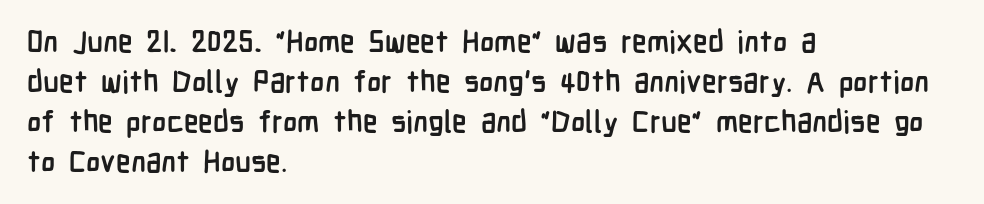
{"serif": "no", "italic": "no", "bold": "yes", "weight": "semibold", "width": "condensed", "stroke_contrast": "low", "x_height": "medium", "monospaced": "no", "underline": "no", "align": "left", "line_spacing": "normal", "line_spacing_ratio": 1.33, "letter_spacing": "normal", "letter_spacing_em": 0.0, "glyph_px": 30}
